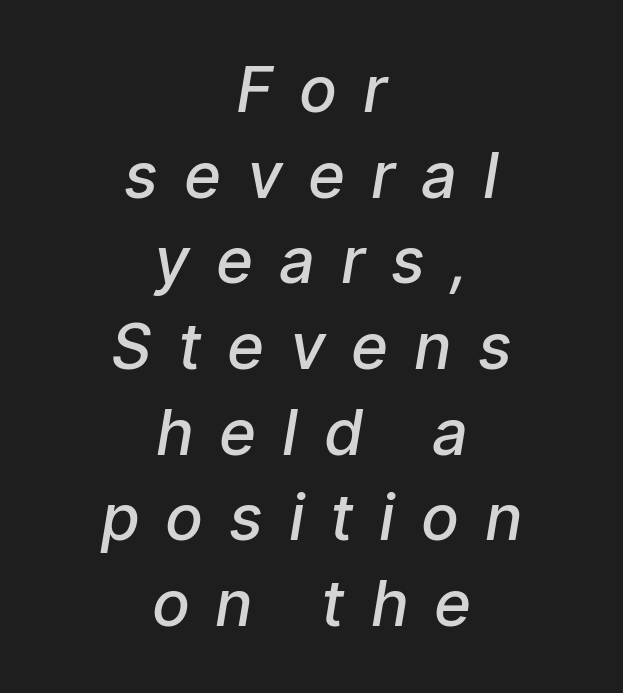
{"serif": "no", "bold": "semi", "weight": "semibold", "width": "normal", "stroke_contrast": "low", "x_height": "medium", "monospaced": "no", "underline": "no", "align": "center", "line_spacing": "normal", "line_spacing_ratio": 1.36, "letter_spacing": "wide", "letter_spacing_em": 0.41, "glyph_px": 63}
